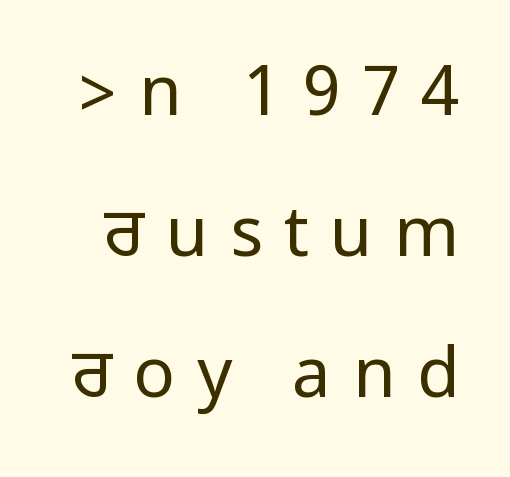
The image shows 69 px regular-weight, condensed sans-serif type, upright; set loose line spacing (2.04x), unusually wide letter spacing (+0.31 em), not underlined; low stroke contrast.
